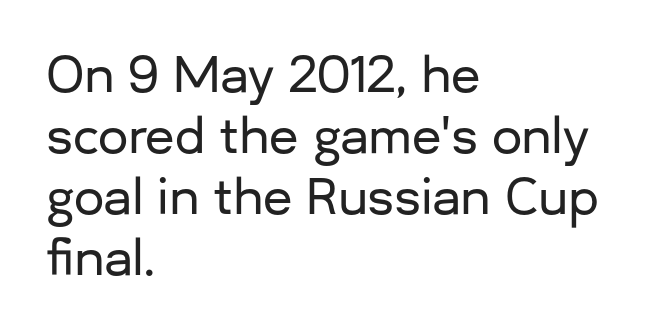
A roman cut, with each character standing at attention. Proportional: the letters do not fall into vertical columns. The space directly below the letters is spotless. This is sans-serif lettering, the kind often seen on screens and signage.
